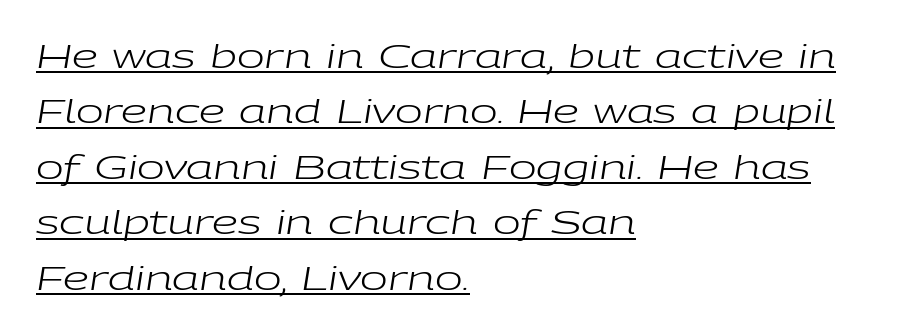
The image shows 33 px regular-weight, wide type, italic (leaning right); set left-aligned, normal line spacing (1.68x), normal letter spacing, underlined; low stroke contrast and a medium x-height.
